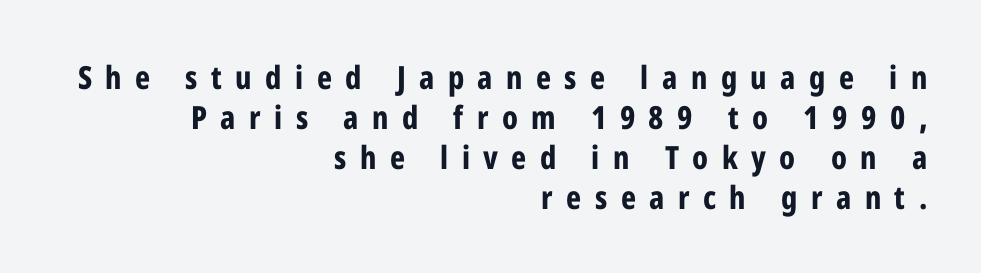
Q: Is the text bold? A: Yes.
Q: Is the text italic (slanted)? A: No, it is upright.
Q: Is the typeface a serif or a sans-serif typeface? A: Sans-serif.
Q: Is the text underlined? A: No.
Q: How is the paragraph aligned? A: Right-aligned.
Q: Is the spacing between letters normal or unusually wide? A: Unusually wide.
Q: Is the spacing between lines tight, normal or loose? A: Normal.
Q: Width (condensed, normal, or wide)? A: Condensed.
Q: Stroke contrast? A: Low.
Q: x-height? A: Medium.
Q: Monospaced? A: No.
